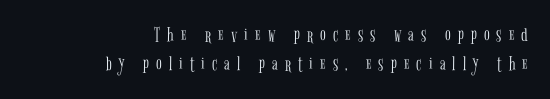
Unbolded letterforms with no extra heft. No word sits above an underline. Reading down the column, the eye jumps a familiar distance to each next line. The passage shown has open, widely tracked lettering throughout. Tall strokes in this sample are plumb rather than angled.
